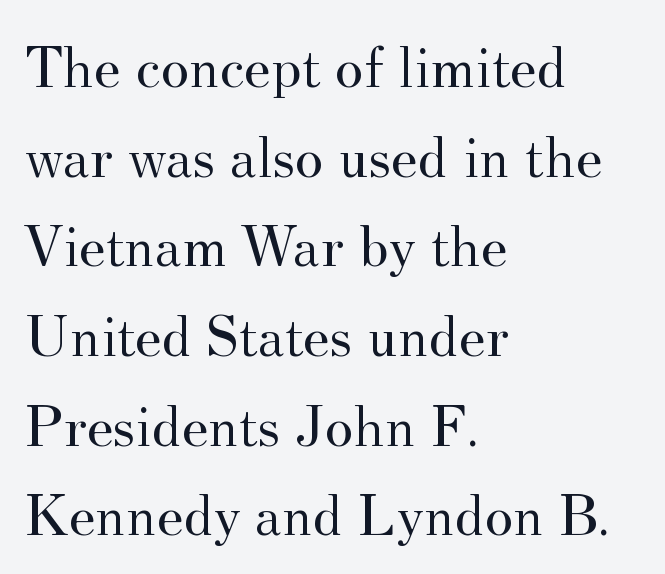
Regarding serifs, this sample has them. Quick note: not italic, upright. Summary of weight: not heavy and not bold. Looks like regular typesetting: each glyph gets only the width it needs.
